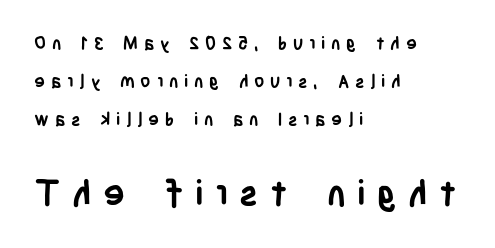
The image shows 36 px semibold, condensed sans-serif type, upright; set left-aligned, loose line spacing (2.1x), unusually wide letter spacing (+0.32 em), not underlined; the second (bottom) block is 2.0x larger; low stroke contrast and a large x-height.
